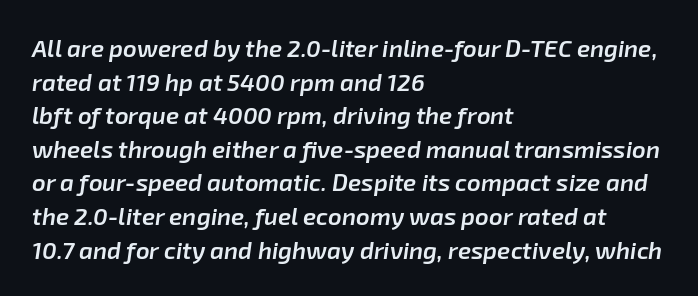
The image shows 24 px text type, italic (leaning right); set left-aligned, normal line spacing (1.4x), normal letter spacing, not underlined.
